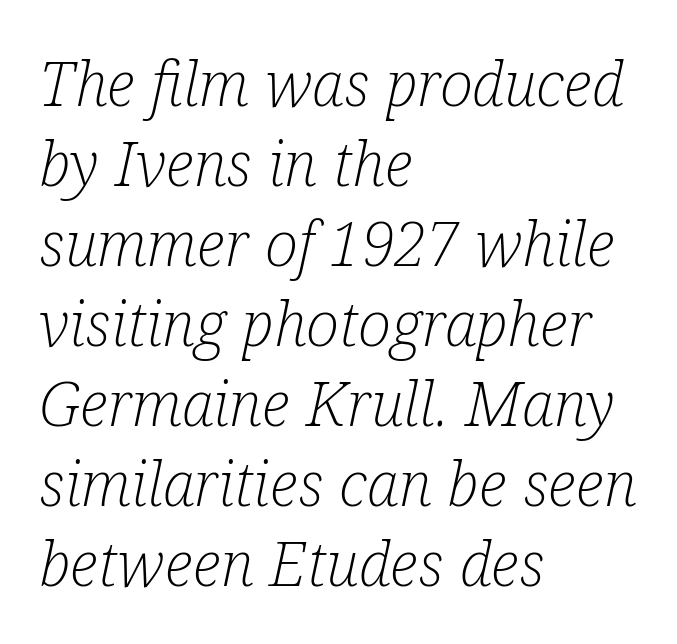
Q: Is the text bold? A: No.
Q: Is the text italic (slanted)? A: Yes, it leans right by about 12 degrees.
Q: Is the typeface a serif or a sans-serif typeface? A: Serif.
Q: Is the text underlined? A: No.
Q: How is the paragraph aligned? A: Left-aligned.
Q: Is the spacing between letters normal or unusually wide? A: Normal.
Q: Is the spacing between lines tight, normal or loose? A: Normal.
Q: Width (condensed, normal, or wide)? A: Condensed.
Q: Stroke contrast? A: Low.
Q: x-height? A: Medium.
Q: Monospaced? A: No.
